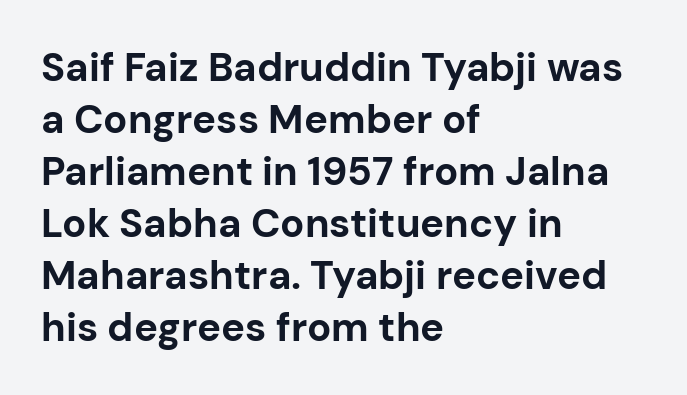
The specimen omits any rule beneath the text block's lines. Set as a true bold cut, around the 700 mark. Observe the absence of serifs on each vertical stroke in this sample. Character widths vary here, with narrow letters taking less room than wide ones. Every stem runs plumb, perpendicular to the baseline. Is there much room between lines? A standard amount, neither cramped nor airy.
